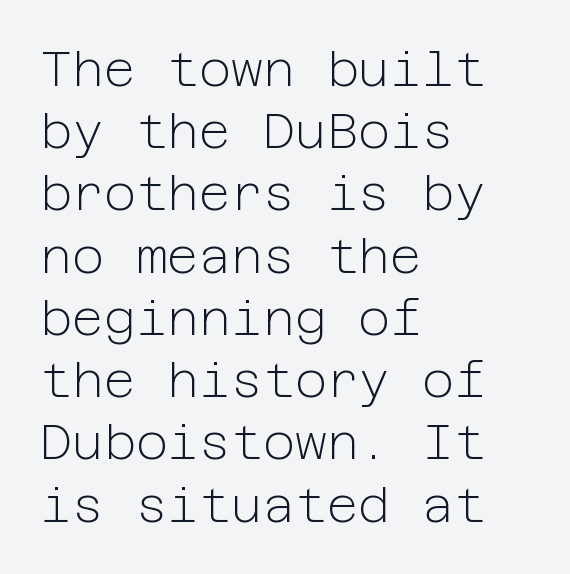
Lines of text with bare space underneath. A classic flush-left, rag-right setting is used for this passage. Ascenders rise straight up at ninety degrees. These lines sit exactly where default settings would place them.
